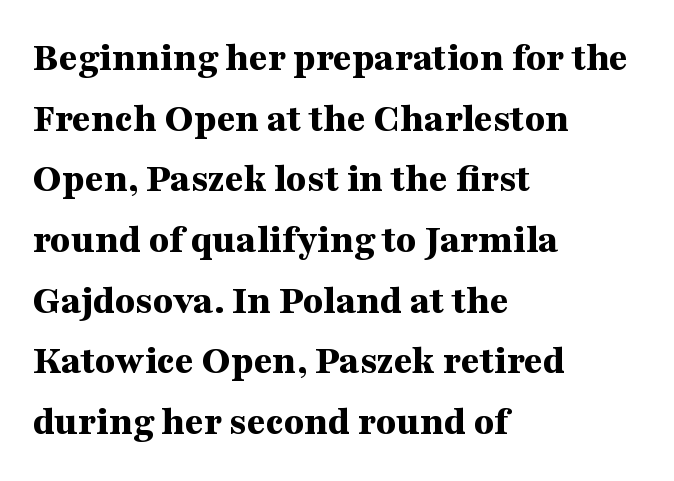
Q: Is the text bold? A: Yes.
Q: Is the text italic (slanted)? A: No, it is upright.
Q: Is the typeface a serif or a sans-serif typeface? A: Serif.
Q: Is the text underlined? A: No.
Q: How is the paragraph aligned? A: Left-aligned.
Q: Is the spacing between letters normal or unusually wide? A: Normal.
Q: Is the spacing between lines tight, normal or loose? A: Normal.
Q: Width (condensed, normal, or wide)? A: Wide.
Q: Stroke contrast? A: Medium.
Q: x-height? A: Medium.
Q: Monospaced? A: No.
